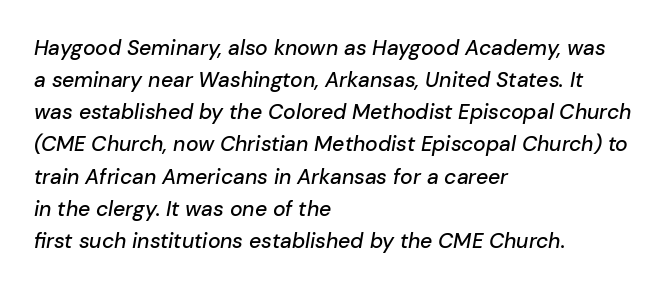
Q: Is the text italic (slanted)? A: Yes, it leans right by about 10 degrees.
Q: Is the text underlined? A: No.
Q: How is the paragraph aligned? A: Left-aligned.
Q: Is the spacing between letters normal or unusually wide? A: Normal.
Q: Is the spacing between lines tight, normal or loose? A: Normal.
